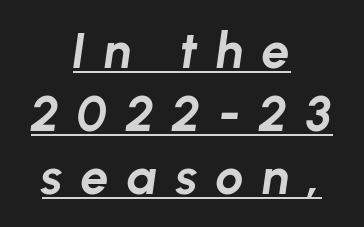
The image shows 50 px bold type, italic (leaning right); set centered, normal line spacing (1.26x), unusually wide letter spacing (+0.36 em), underlined; low stroke contrast and a medium x-height.
